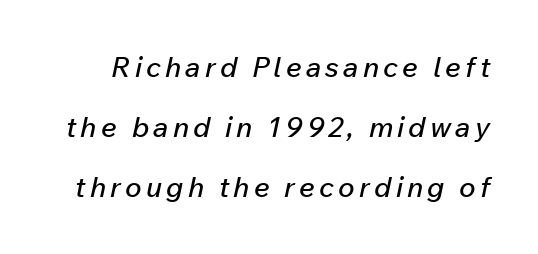
Q: Is the text italic (slanted)? A: Yes, it leans right by about 12 degrees.
Q: Is the text underlined? A: No.
Q: Is the spacing between lines tight, normal or loose? A: Loose.
Q: Width (condensed, normal, or wide)? A: Normal.
Q: Stroke contrast? A: Low.
Q: x-height? A: Medium.
Q: Monospaced? A: No.
